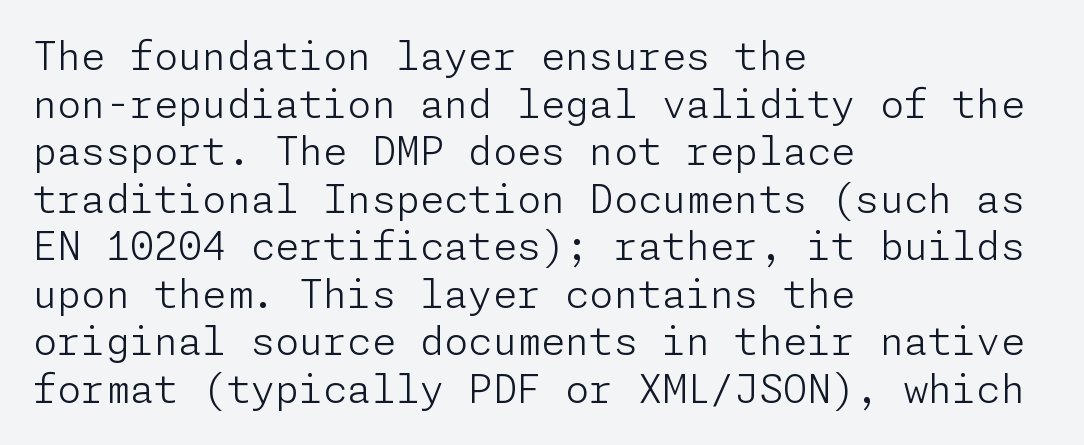
Stem width sits at or under what a default text font uses. The rendering shows plain stroke endings on the letterforms — a sans-serif design. Tracking here is standard; glyphs follow each other at the usual distance. Casual observation: everything's shoved over to the left. Vertical strokes here are truly vertical. Beneath every word, the page is bare.
